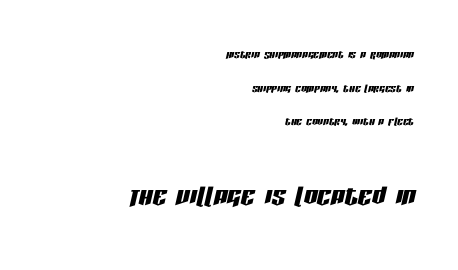
{"italic": "yes", "lean": "right", "slant_degrees": 13, "width": "condensed", "stroke_contrast": "low", "x_height": "large", "monospaced": "no", "underline": "no", "align": "right", "line_spacing": "loose", "line_spacing_ratio": 2.41, "letter_spacing": "normal", "letter_spacing_em": 0.0, "larger_block": "second", "size_ratio": 2.43, "glyph_px": 34}
